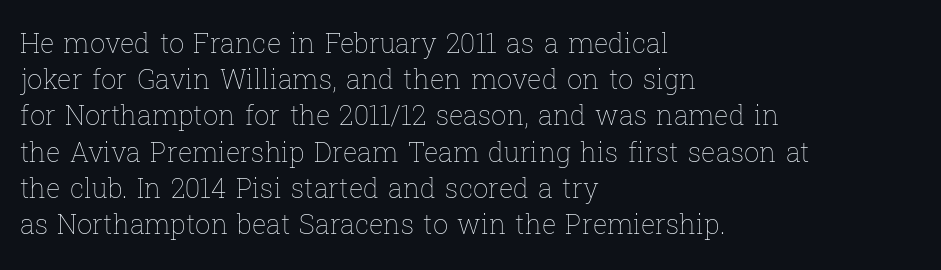
Q: Is the text bold? A: No.
Q: Is the text italic (slanted)? A: No, it is upright.
Q: Is the text underlined? A: No.
Q: How is the paragraph aligned? A: Left-aligned.
Q: Is the spacing between letters normal or unusually wide? A: Normal.
Q: Is the spacing between lines tight, normal or loose? A: Normal.
